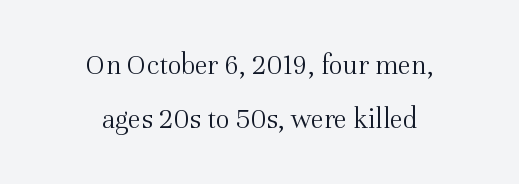
Q: Is the text bold? A: No.
Q: Is the text italic (slanted)? A: No, it is upright.
Q: Is the typeface a serif or a sans-serif typeface? A: Serif.
Q: Is the text underlined? A: No.
Q: How is the paragraph aligned? A: Centered.
Q: Is the spacing between letters normal or unusually wide? A: Normal.
Q: Width (condensed, normal, or wide)? A: Normal.
Q: Stroke contrast? A: Medium.
Q: x-height? A: Medium.
Q: Monospaced? A: No.
